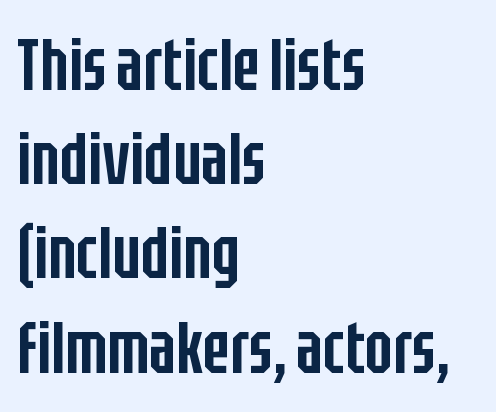
{"serif": "no", "italic": "no", "bold": "semi", "weight": "semibold", "width": "condensed", "stroke_contrast": "low", "x_height": "large", "monospaced": "no", "underline": "no", "align": "left", "line_spacing": "normal", "line_spacing_ratio": 1.29, "letter_spacing": "normal", "letter_spacing_em": 0.0, "glyph_px": 73}
